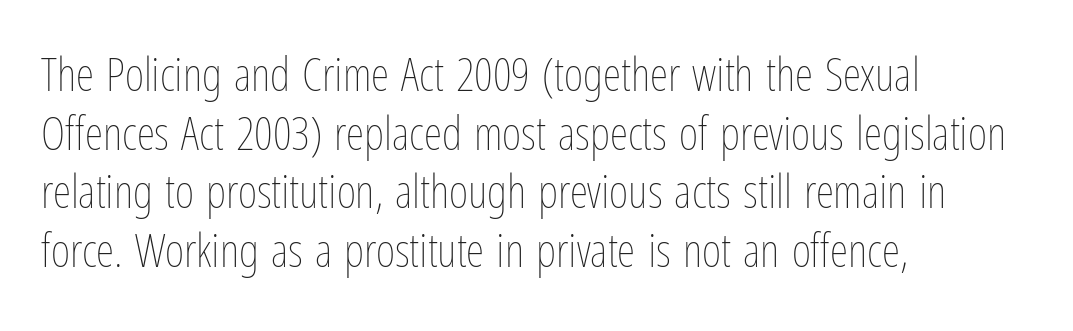
Where is the straight margin? On the left. Note the varied advance widths — an 'i' is clearly narrower than an 'm'. If you measured baseline to baseline, you'd find a middling distance. Type without underlining. Nope, not italic — everything's standing straight.
